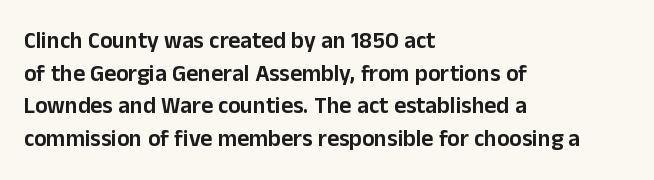
The image shows 23 px text type, upright; set left-aligned, normal line spacing (1.42x), normal letter spacing, not underlined.
